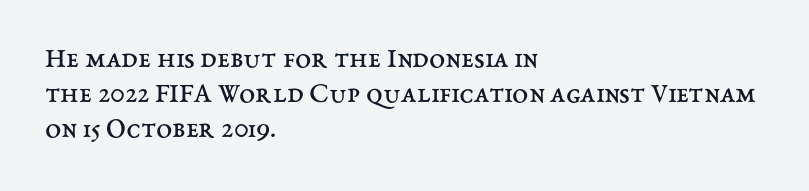
{"italic": "no", "bold": "no", "weight": "regular", "width": "normal", "stroke_contrast": "medium", "x_height": "medium", "monospaced": "no", "underline": "no", "align": "left", "line_spacing_ratio": 1.21, "letter_spacing": "normal", "letter_spacing_em": 0.0, "glyph_px": 29}
